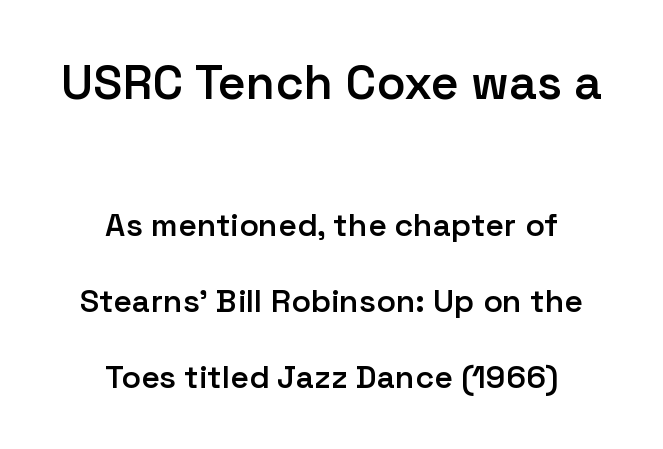
Here the designer chose a conventional face with non-uniform glyph widths. Firm but not heavy-handed strokes: this text is semibold. Typographically, this falls in the sans-serif category. Reading down the column, the eye jumps a long way to each next line.
